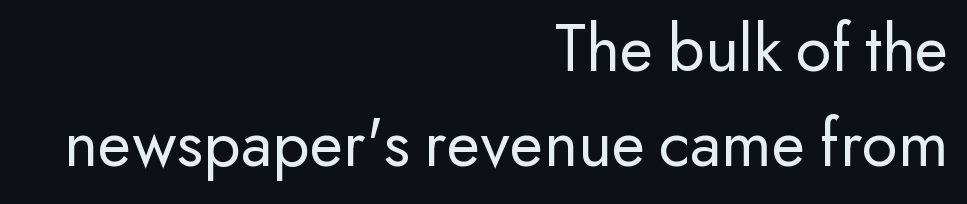
Q: Is the text bold? A: No.
Q: Is the text italic (slanted)? A: No, it is upright.
Q: Is the typeface a serif or a sans-serif typeface? A: Sans-serif.
Q: Is the text underlined? A: No.
Q: How is the paragraph aligned? A: Right-aligned.
Q: Is the spacing between letters normal or unusually wide? A: Normal.
Q: Is the spacing between lines tight, normal or loose? A: Normal.
Q: Width (condensed, normal, or wide)? A: Normal.
Q: Stroke contrast? A: Low.
Q: x-height? A: Small.
Q: Monospaced? A: No.
